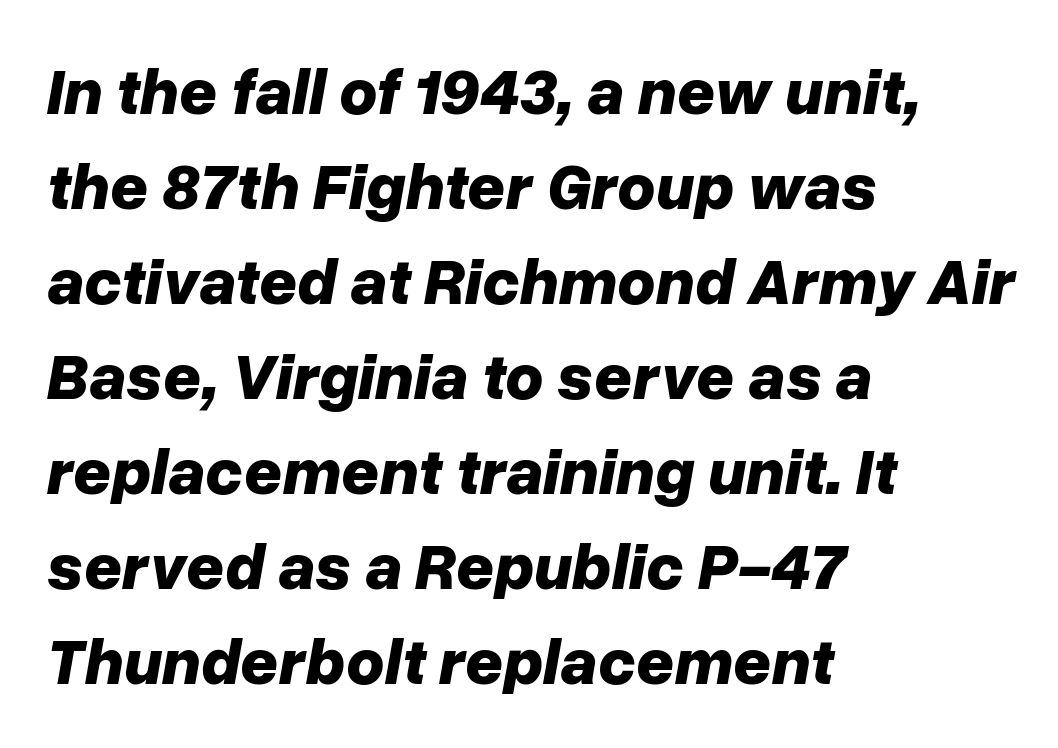
Q: Is the text bold? A: Yes.
Q: Is the text italic (slanted)? A: Yes, it leans right by about 10 degrees.
Q: Is the text underlined? A: No.
Q: How is the paragraph aligned? A: Left-aligned.
Q: Is the spacing between letters normal or unusually wide? A: Normal.
Q: Is the spacing between lines tight, normal or loose? A: Normal.
Q: Width (condensed, normal, or wide)? A: Normal.
Q: Stroke contrast? A: Low.
Q: x-height? A: Medium.
Q: Monospaced? A: No.
